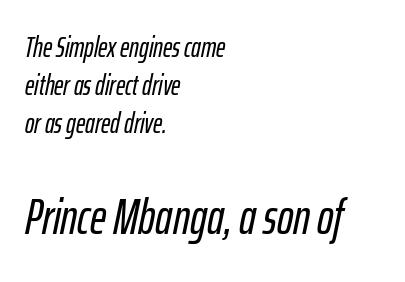
Underline: absent. Which of the two is more prominent by size? The second, at the bottom. The whole block is typeset with a tilt. Honestly, the letter spacing is just normal — you wouldn't notice it.
